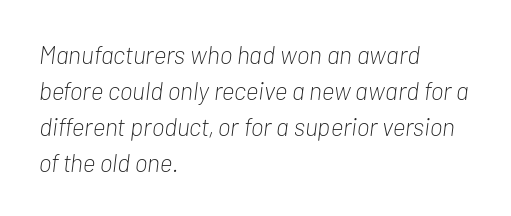
Q: Is the text bold? A: No.
Q: Is the text italic (slanted)? A: Yes, it leans right by about 7 degrees.
Q: Is the text underlined? A: No.
Q: How is the paragraph aligned? A: Left-aligned.
Q: Is the spacing between letters normal or unusually wide? A: Normal.
Q: Is the spacing between lines tight, normal or loose? A: Normal.
